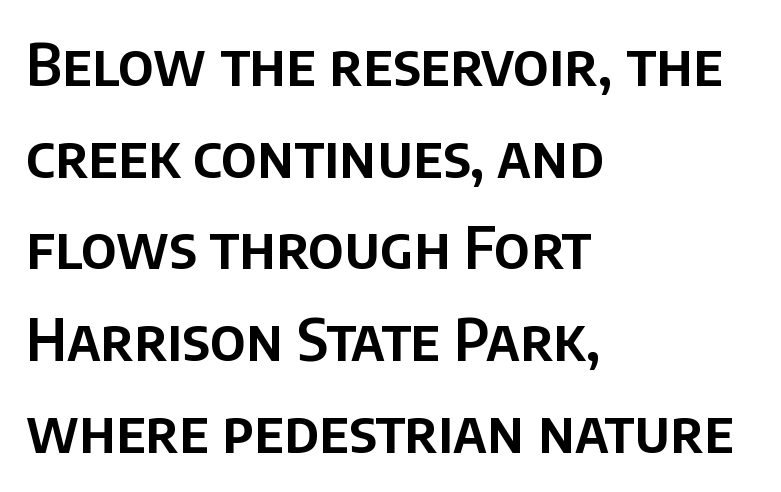
Q: Is the text italic (slanted)? A: No, it is upright.
Q: Is the typeface a serif or a sans-serif typeface? A: Sans-serif.
Q: Is the text underlined? A: No.
Q: How is the paragraph aligned? A: Left-aligned.
Q: Is the spacing between letters normal or unusually wide? A: Normal.
Q: Is the spacing between lines tight, normal or loose? A: Normal.
Q: Width (condensed, normal, or wide)? A: Normal.
Q: Stroke contrast? A: Low.
Q: x-height? A: Large.
Q: Monospaced? A: No.
